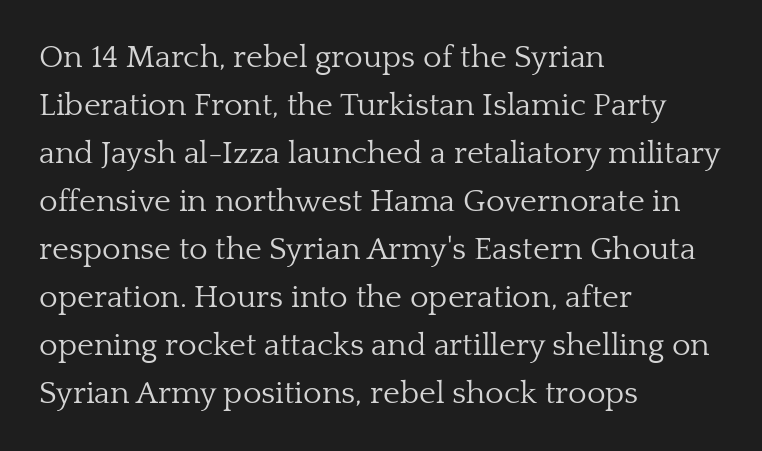
Q: Is the text bold? A: No.
Q: Is the text italic (slanted)? A: No, it is upright.
Q: Is the typeface a serif or a sans-serif typeface? A: Serif.
Q: Is the text underlined? A: No.
Q: How is the paragraph aligned? A: Left-aligned.
Q: Is the spacing between letters normal or unusually wide? A: Normal.
Q: Is the spacing between lines tight, normal or loose? A: Normal.
Q: Width (condensed, normal, or wide)? A: Normal.
Q: Stroke contrast? A: Low.
Q: x-height? A: Medium.
Q: Monospaced? A: No.
